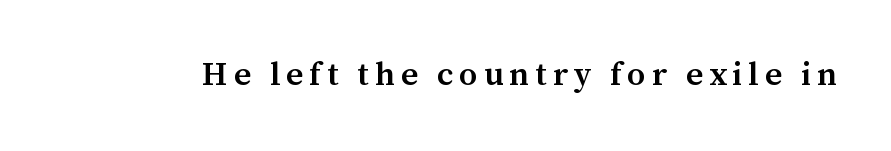
Q: Is the text bold? A: Semi-bold.
Q: Is the text italic (slanted)? A: No, it is upright.
Q: Is the typeface a serif or a sans-serif typeface? A: Serif.
Q: Is the text underlined? A: No.
Q: Width (condensed, normal, or wide)? A: Normal.
Q: Stroke contrast? A: Medium.
Q: x-height? A: Medium.
Q: Monospaced? A: No.
